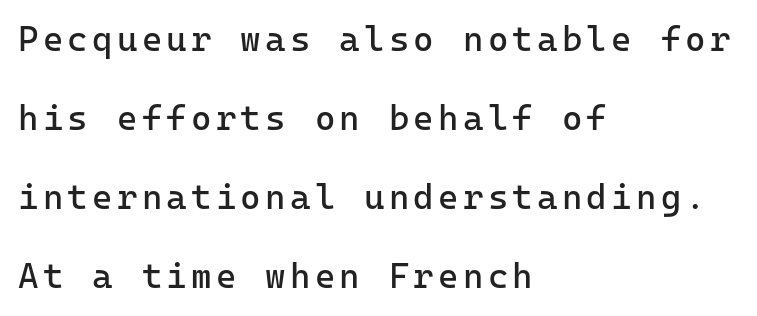
The rendering uses a large line-height, opening up the rows. To sum up the face: it is a sans, with no serifs. Note the uniform advance width — an 'i' takes as much space as an 'm'. No heavy texture on the line: the type isn't bold. Quick note: underline off. The passage is arranged the way most books set body copy — flush left.
